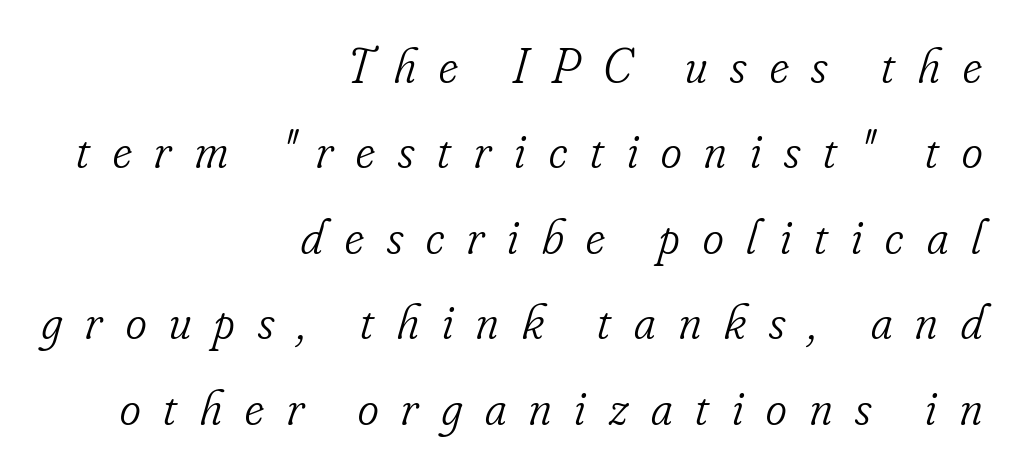
Q: Is the text bold? A: No.
Q: Is the text italic (slanted)? A: Yes, it leans right by about 16 degrees.
Q: Is the typeface a serif or a sans-serif typeface? A: Serif.
Q: Is the text underlined? A: No.
Q: How is the paragraph aligned? A: Right-aligned.
Q: Is the spacing between letters normal or unusually wide? A: Unusually wide.
Q: Width (condensed, normal, or wide)? A: Condensed.
Q: Stroke contrast? A: Low.
Q: x-height? A: Small.
Q: Monospaced? A: No.
